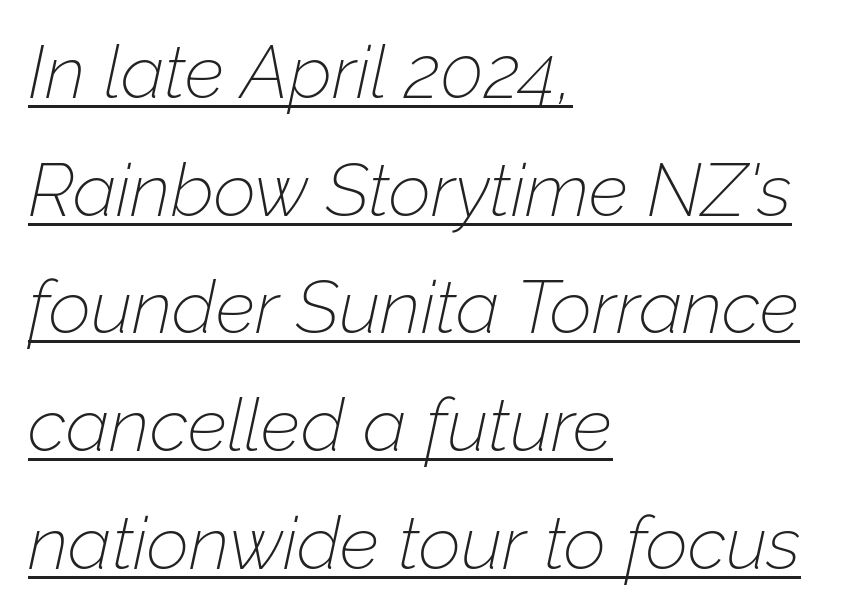
The image shows 74 px thin type, italic (leaning right); set left-aligned, normal line spacing (1.59x), normal letter spacing, underlined; low stroke contrast and a medium x-height.
